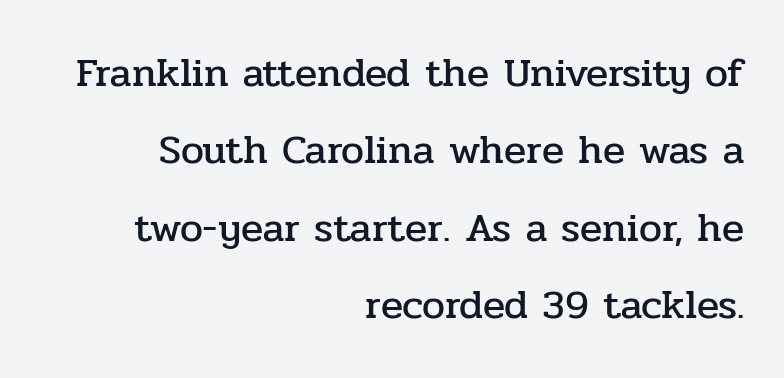
The image shows 41 px serif type, upright; set right-aligned, line spacing 1.89x, normal letter spacing, not underlined; low stroke contrast and a medium x-height.
